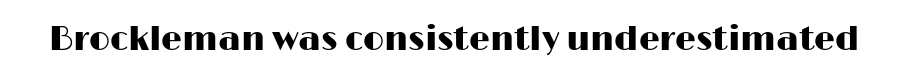
The image shows 33 px wide sans-serif type, upright; set normal letter spacing, not underlined; high stroke contrast and a medium x-height.
